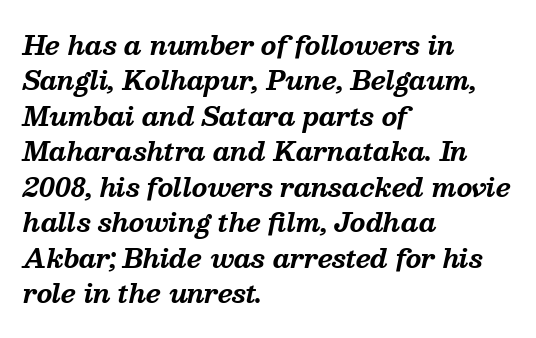
If you drew a line through each stem, it would be angled. The lines are quadded left. Any mark beneath the type? The region is blank. The space between consecutive lines is moderate.
